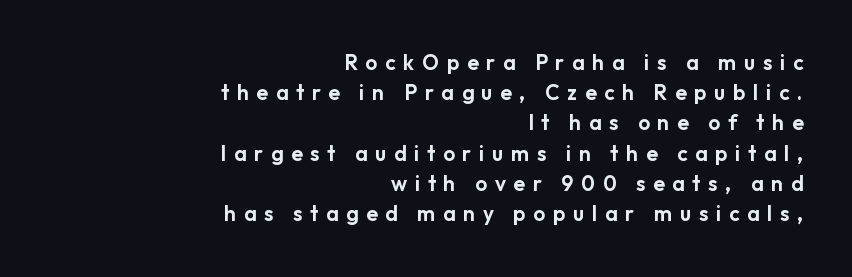
{"italic": "no", "underline": "no", "align": "right", "line_spacing": "normal", "line_spacing_ratio": 1.44, "letter_spacing": "wide", "letter_spacing_em": 0.37, "glyph_px": 21}
